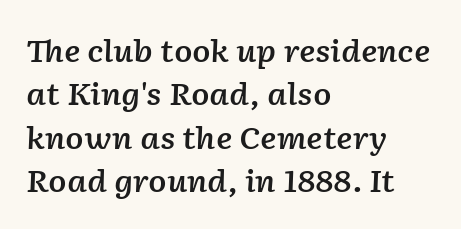
The letterforms sit shoulder to shoulder at normal distance. Leading matches the norm, producing a regular column. These lines are set flush left with a ragged right edge. Compared with an ordinary text face, these strokes are moderately heavier — a semibold.
